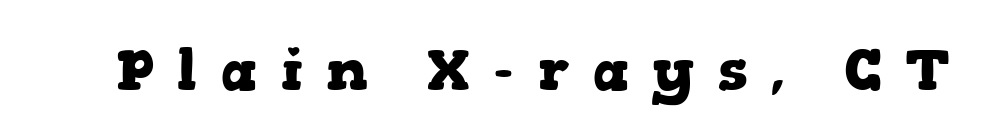
Q: Is the text bold? A: Yes.
Q: Is the text italic (slanted)? A: No, it is upright.
Q: Is the typeface a serif or a sans-serif typeface? A: Serif.
Q: Is the text underlined? A: No.
Q: Is the spacing between letters normal or unusually wide? A: Unusually wide.
Q: Width (condensed, normal, or wide)? A: Wide.
Q: Stroke contrast? A: Low.
Q: x-height? A: Medium.
Q: Monospaced? A: No.
